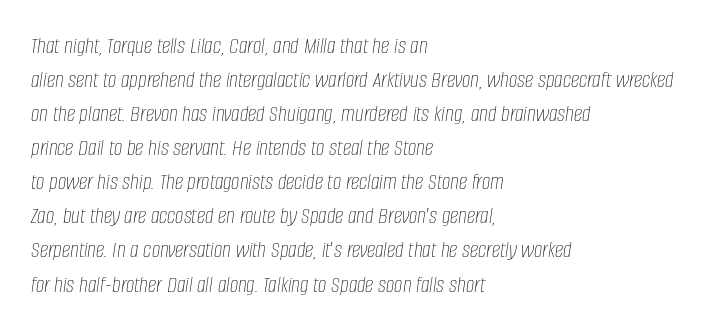
{"italic": "yes", "lean": "right", "slant_degrees": 8, "bold": "no", "underline": "no", "align": "left", "line_spacing": "normal", "line_spacing_ratio": 1.42, "letter_spacing": "normal", "letter_spacing_em": 0.0, "glyph_px": 24}
